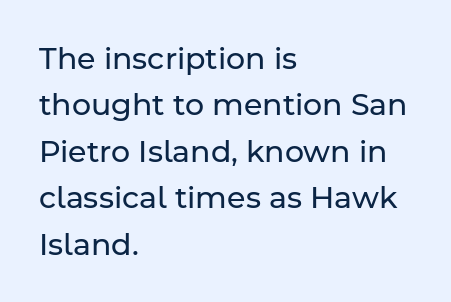
Nope, not italic — everything's standing straight. Alignment: flush left. The area under the type is left untouched. Students, observe: this is what conventionally led text looks like.
